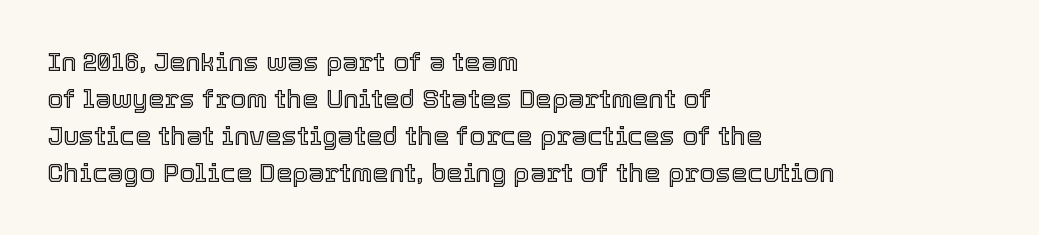
Inter-character spacing is left at the font's built-in metrics. Bare-footed words on every line. Every stem runs plumb, perpendicular to the baseline. Line spacing here is normal. Every row of glyphs begins at an identical x-position on the left.
